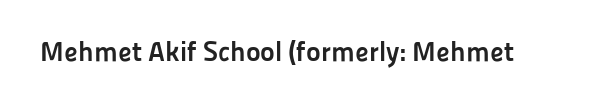
The image shows 28 px semibold sans-serif type, upright; set normal letter spacing, not underlined; low stroke contrast and a medium x-height.
